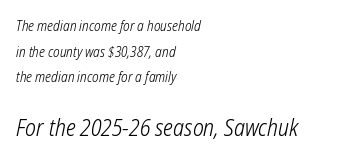
Q: Is the text bold? A: No.
Q: Is the text underlined? A: No.
Q: How is the paragraph aligned? A: Left-aligned.
Q: Is the spacing between letters normal or unusually wide? A: Normal.
Q: Which block of text is set in a larger size, the first (top) or the second (bottom)? A: The second (bottom) one.
